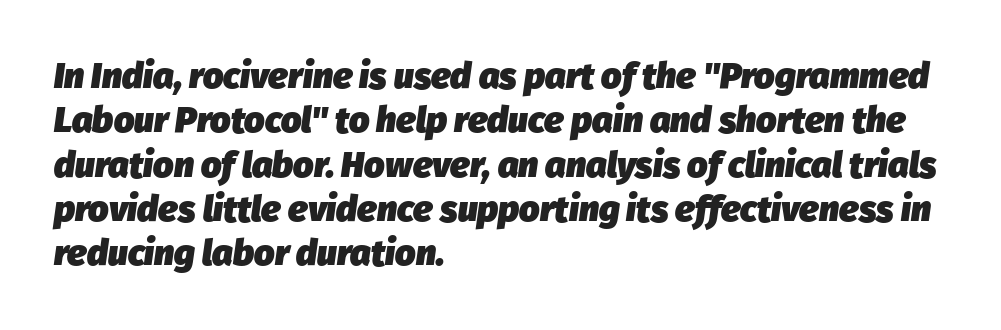
The image shows 36 px heavy type, italic (leaning right); set left-aligned, line spacing 1.23x, normal letter spacing, not underlined; low stroke contrast and a medium x-height.
